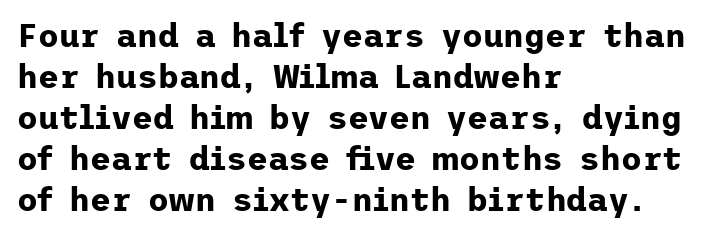
These lines are composed in type without serifs. The compositor pushed each line to the left boundary. A roman cut, with each character standing at attention. Weight check: bold — yes, fully.
